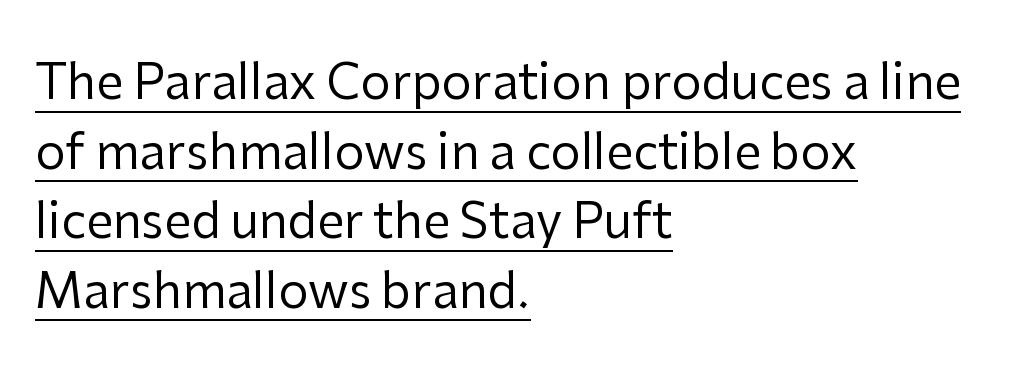
What kind of face is this? One without serifs — a sans. Summary of vertical rhythm: regular, with standard interline spacing. Weight: regular or lighter. The passage shown has conventional tracking throughout. Looks like regular typesetting: each glyph gets only the width it needs.
